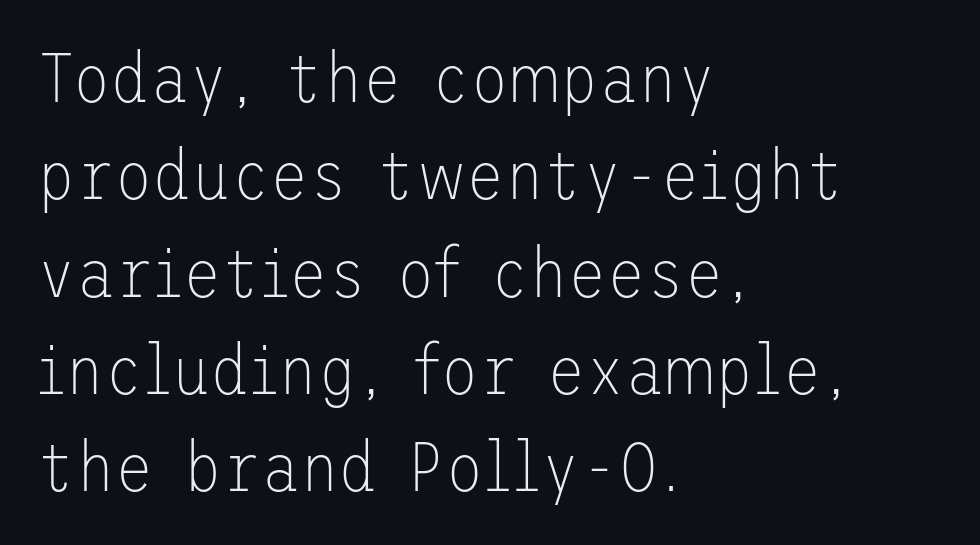
{"serif": "no", "italic": "no", "bold": "no", "weight": "thin", "width": "normal", "stroke_contrast": "low", "x_height": "medium", "underline": "no", "align": "left", "line_spacing": "normal", "line_spacing_ratio": 1.37, "letter_spacing": "normal", "letter_spacing_em": 0.0, "glyph_px": 71}
